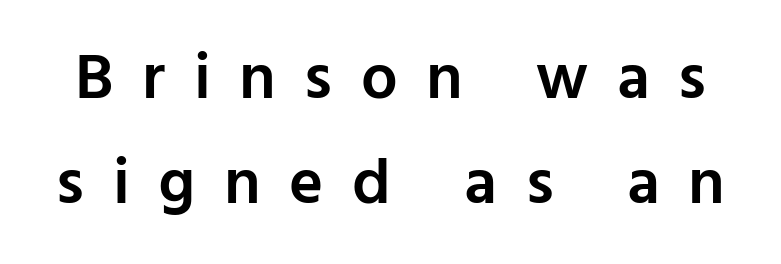
{"serif": "no", "italic": "no", "bold": "semi", "weight": "semibold", "width": "normal", "stroke_contrast": "low", "x_height": "medium", "monospaced": "no", "underline": "no", "line_spacing": "normal", "line_spacing_ratio": 1.62, "letter_spacing": "wide", "letter_spacing_em": 0.44, "glyph_px": 65}
